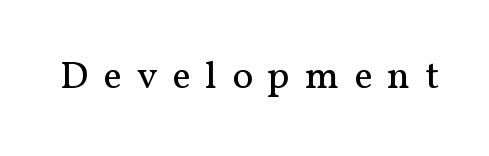
Stems here are at most as thick as an everyday book face. Does the lettering tilt? It doesn't — this is upright. Little horizontal feet cap the strokes, marking this as serif type. You could not count columns in this text — the font is proportionally spaced. Descender tails drop into unmarked territory.
